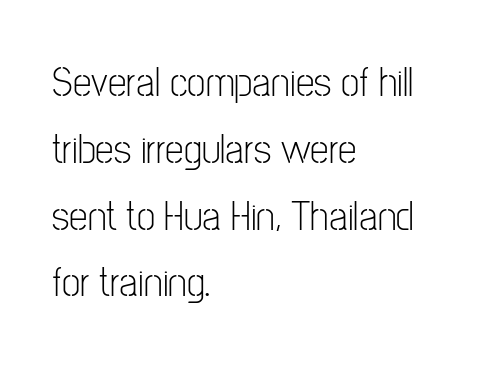
{"serif": "no", "italic": "no", "bold": "no", "weight": "light", "width": "condensed", "stroke_contrast": "low", "x_height": "medium", "monospaced": "no", "underline": "no", "align": "left", "line_spacing": "normal", "line_spacing_ratio": 1.59, "letter_spacing": "normal", "letter_spacing_em": 0.0, "glyph_px": 42}
